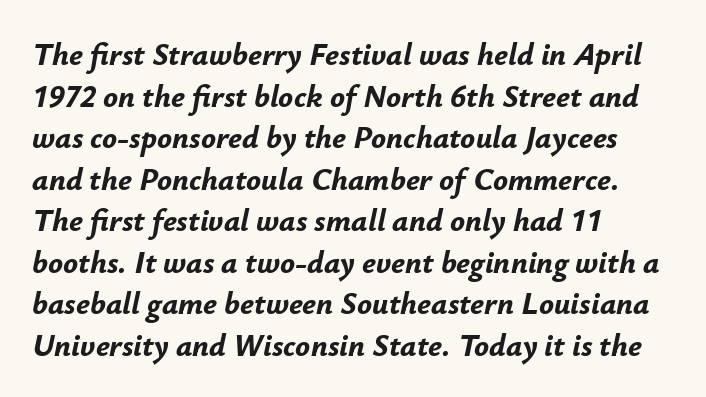
Q: Is the text bold? A: Yes.
Q: Is the text italic (slanted)? A: Yes, it leans right by about 12 degrees.
Q: Is the text underlined? A: No.
Q: How is the paragraph aligned? A: Left-aligned.
Q: Is the spacing between letters normal or unusually wide? A: Normal.
Q: Is the spacing between lines tight, normal or loose? A: Normal.
Q: Width (condensed, normal, or wide)? A: Normal.
Q: Stroke contrast? A: Low.
Q: x-height? A: Small.
Q: Monospaced? A: No.
